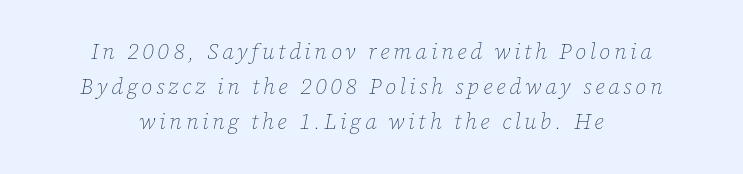
This sample is center-justified, so both line endings float freely. These glyphs show unthickened strokes, regular width or finer. Underlining? Definitely not there. A typesetter would call this leading conventional body-copy spacing. Tall strokes in this sample are angled rather than plumb.
